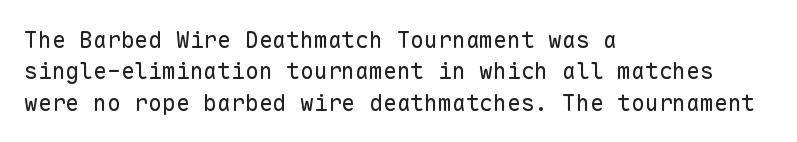
Q: Is the text bold? A: No.
Q: Is the text italic (slanted)? A: No, it is upright.
Q: Is the text underlined? A: No.
Q: How is the paragraph aligned? A: Left-aligned.
Q: Is the spacing between letters normal or unusually wide? A: Normal.
Q: Is the spacing between lines tight, normal or loose? A: Normal.
